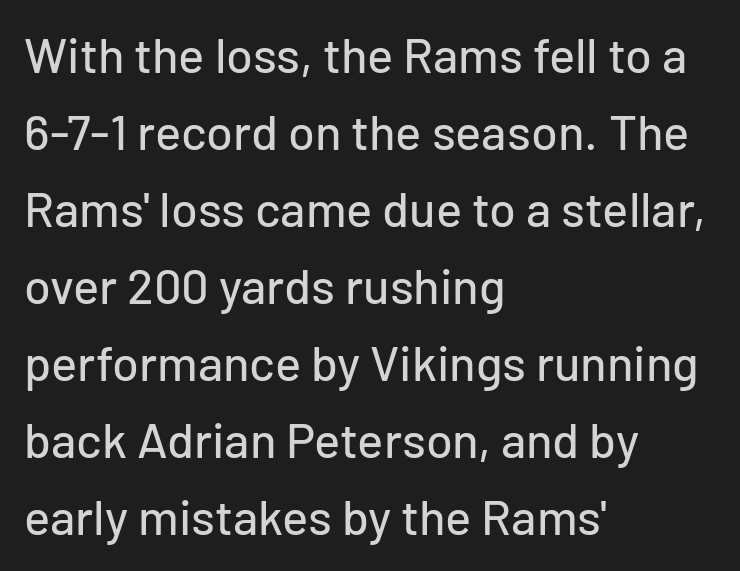
Q: Is the text italic (slanted)? A: No, it is upright.
Q: Is the typeface a serif or a sans-serif typeface? A: Sans-serif.
Q: Is the text underlined? A: No.
Q: How is the paragraph aligned? A: Left-aligned.
Q: Is the spacing between letters normal or unusually wide? A: Normal.
Q: Is the spacing between lines tight, normal or loose? A: Normal.
Q: Width (condensed, normal, or wide)? A: Normal.
Q: Stroke contrast? A: Low.
Q: x-height? A: Medium.
Q: Monospaced? A: No.
